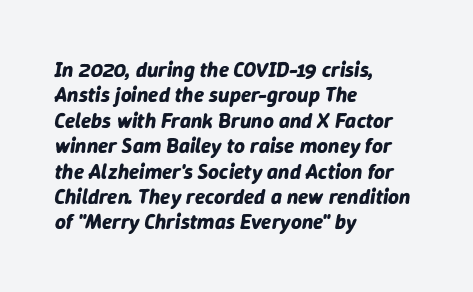
Notice how thick the strokes are: this is what a full bold looks like. The lettering tilts uniformly, giving the passage an italic look. You could call the tracking neutral — neither tight nor loose. The baseline area is clear. Caption: multi-line text, flush left, ragged right.
